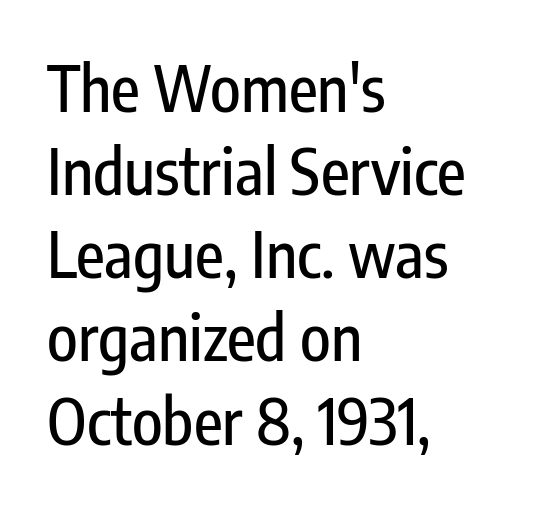
The image shows 63 px condensed sans-serif type, upright; set left-aligned, normal line spacing (1.32x), normal letter spacing, not underlined; low stroke contrast and a medium x-height.
